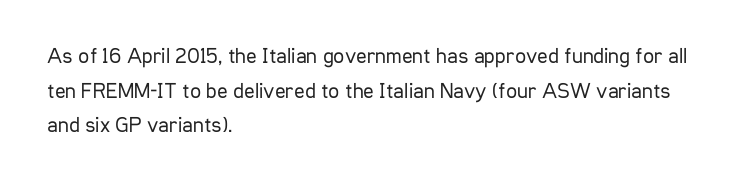
Q: Is the text bold? A: No.
Q: Is the text italic (slanted)? A: No, it is upright.
Q: Is the text underlined? A: No.
Q: How is the paragraph aligned? A: Left-aligned.
Q: Is the spacing between letters normal or unusually wide? A: Normal.
Q: Is the spacing between lines tight, normal or loose? A: Normal.
